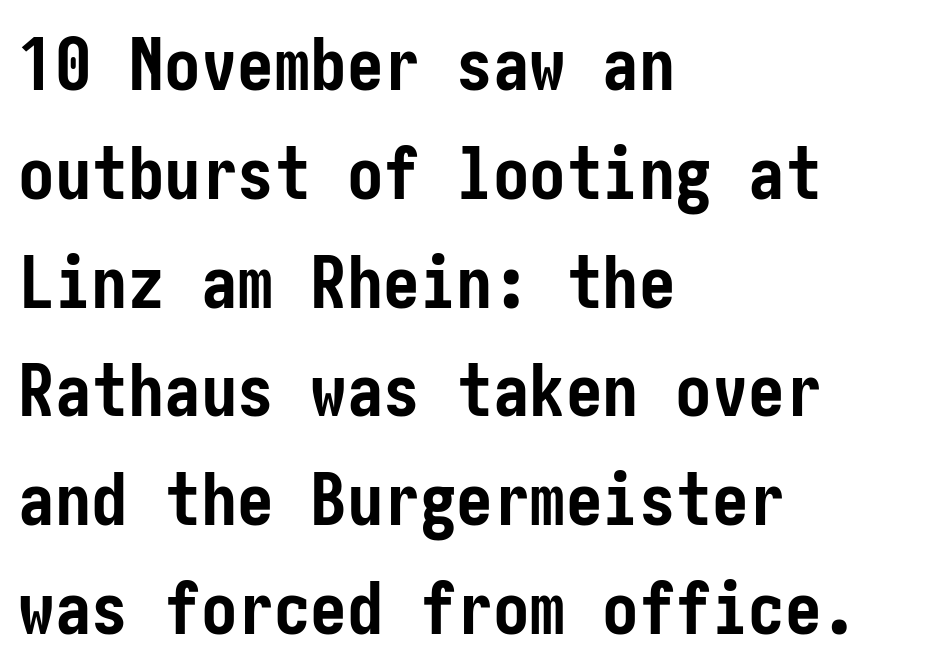
{"serif": "no", "italic": "no", "bold": "yes", "weight": "semibold", "width": "condensed", "stroke_contrast": "low", "x_height": "medium", "underline": "no", "align": "left", "line_spacing": "normal", "line_spacing_ratio": 1.49, "letter_spacing": "normal", "letter_spacing_em": 0.0, "glyph_px": 73}
